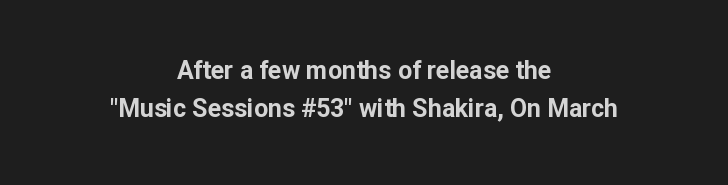
The image shows 25 px bold type, upright; set centered, normal line spacing (1.54x), normal letter spacing, not underlined.
